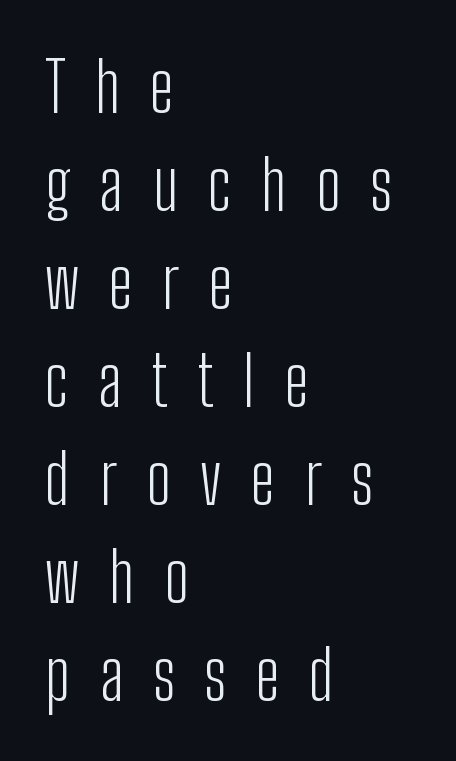
Unlike a traditional serif, this face leaves its strokes unadorned. Stroke mass is kept to a normal reading level or below. This block has exactly the height ordinary leading produces. Vertical strokes here are truly vertical. A typesetter would call this proportional, since set widths differ per character. Line beginnings align vertically; line endings do not.
